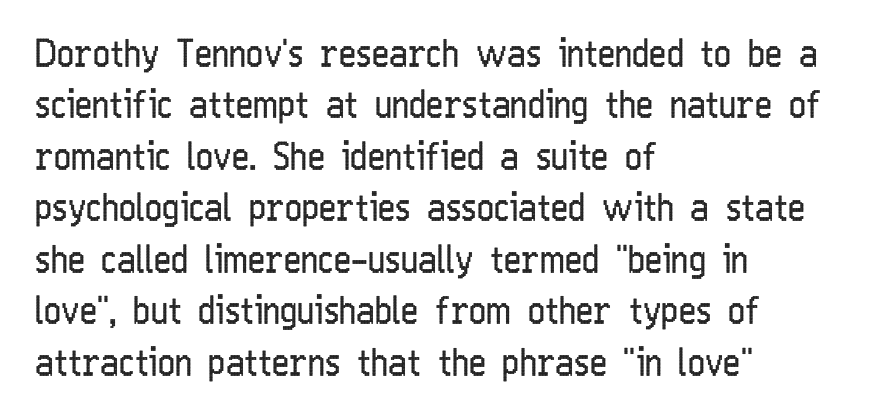
This sample keeps an unexceptional amount of space between lines. This rendering uses left alignment, leaving the right contour irregular. This sample has the flowing, uneven cadence of proportional lettering. The rendering keeps characters at their native spacing. Notice how the stems are strictly vertical — no italics here.
